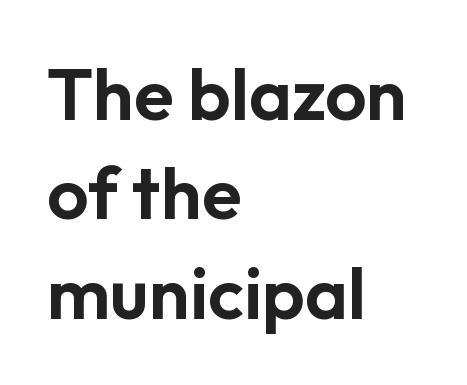
Q: Is the text italic (slanted)? A: No, it is upright.
Q: Is the typeface a serif or a sans-serif typeface? A: Sans-serif.
Q: Is the text underlined? A: No.
Q: How is the paragraph aligned? A: Left-aligned.
Q: Is the spacing between letters normal or unusually wide? A: Normal.
Q: Is the spacing between lines tight, normal or loose? A: Normal.
Q: Width (condensed, normal, or wide)? A: Normal.
Q: Stroke contrast? A: Low.
Q: x-height? A: Medium.
Q: Monospaced? A: No.
